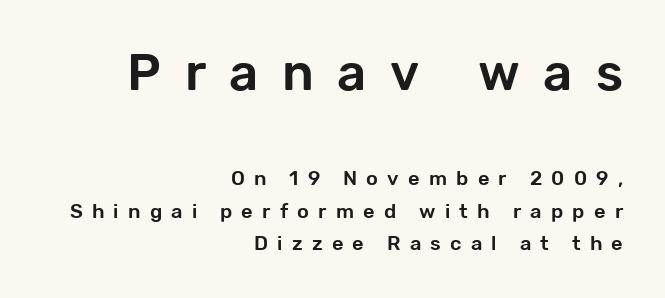
The image shows 51 px sans-serif type, upright; set right-aligned, normal line spacing (1.63x), unusually wide letter spacing (+0.46 em), not underlined; the first (top) block is 2.55x larger; low stroke contrast and a medium x-height.
